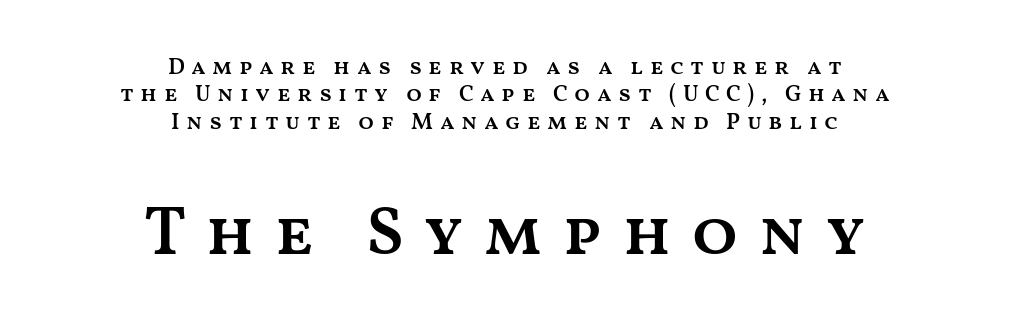
The image shows 68 px semibold, wide type, upright; set centered, line spacing 1.19x, unusually wide letter spacing (+0.28 em), not underlined; the second (bottom) block is 2.96x larger; medium stroke contrast and a medium x-height.
